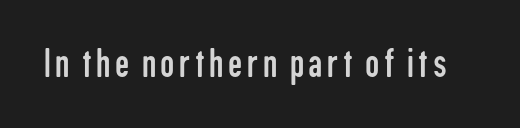
The image shows 40 px regular-weight, condensed sans-serif type, upright; set not underlined; low stroke contrast and a medium x-height.
